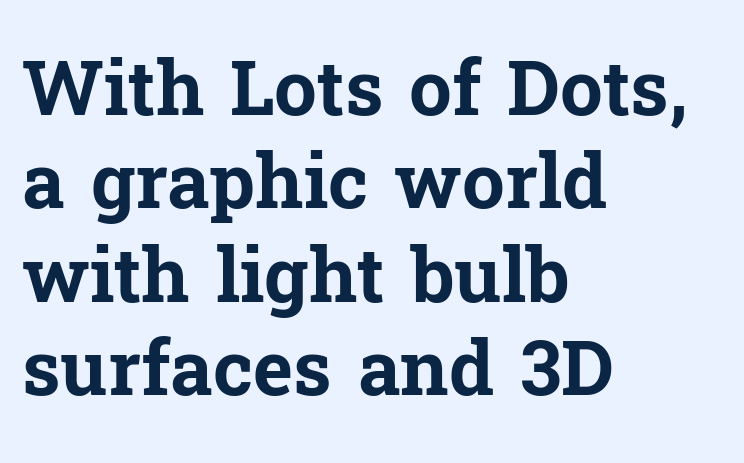
The ragged edge is on the right, which tells us the setting is flush left. Tracking here is standard; glyphs follow each other at the usual distance. The words here are not underlined. The type family on display is of the serif kind. If you drew a line through each stem, it would be perfectly vertical.
